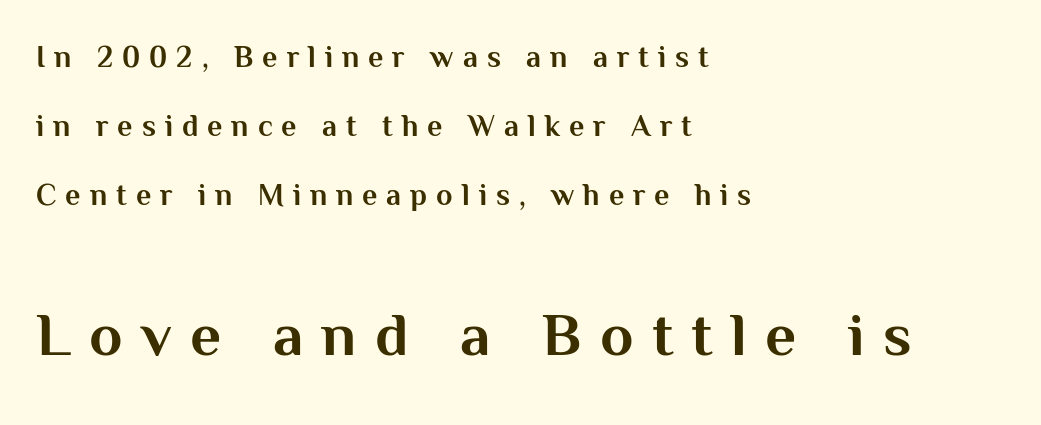
{"serif": "no", "italic": "no", "bold": "yes", "weight": "bold", "width": "normal", "stroke_contrast": "medium", "x_height": "medium", "monospaced": "no", "underline": "no", "align": "left", "line_spacing": "loose", "line_spacing_ratio": 2.3, "letter_spacing": "wide", "letter_spacing_em": 0.3, "larger_block": "second", "size_ratio": 2.03, "glyph_px": 61}
